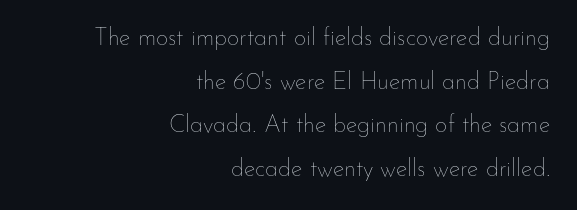
The image shows 24 px text type, upright; set right-aligned, line spacing 1.82x, normal letter spacing, not underlined.
